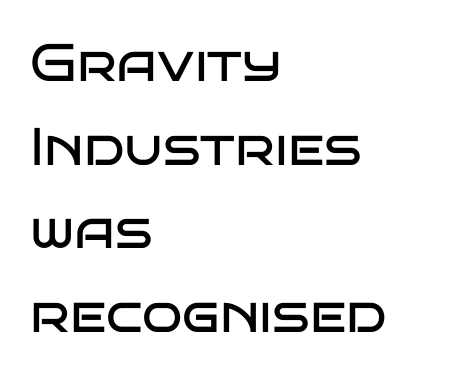
The image shows 53 px regular-weight, wide sans-serif type, upright; set left-aligned, normal line spacing (1.58x), normal letter spacing, not underlined; low stroke contrast and a large x-height.
